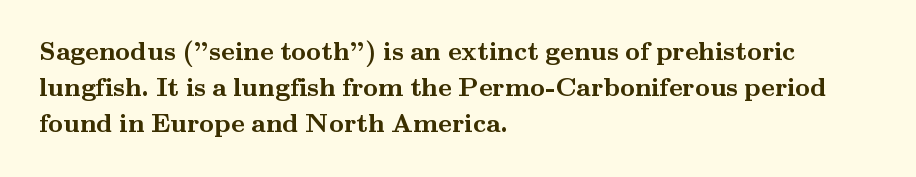
Q: Is the text bold? A: Yes.
Q: Is the text italic (slanted)? A: No, it is upright.
Q: Is the text underlined? A: No.
Q: How is the paragraph aligned? A: Left-aligned.
Q: Is the spacing between letters normal or unusually wide? A: Normal.
Q: Is the spacing between lines tight, normal or loose? A: Normal.
